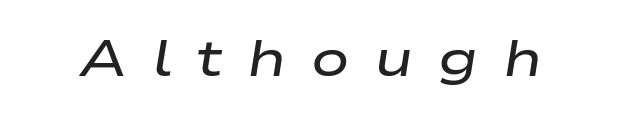
{"italic": "yes", "lean": "right", "slant_degrees": 9, "bold": "semi", "weight": "semibold", "width": "wide", "stroke_contrast": "low", "x_height": "medium", "monospaced": "no", "underline": "no", "letter_spacing": "wide", "letter_spacing_em": 0.48, "glyph_px": 51}
